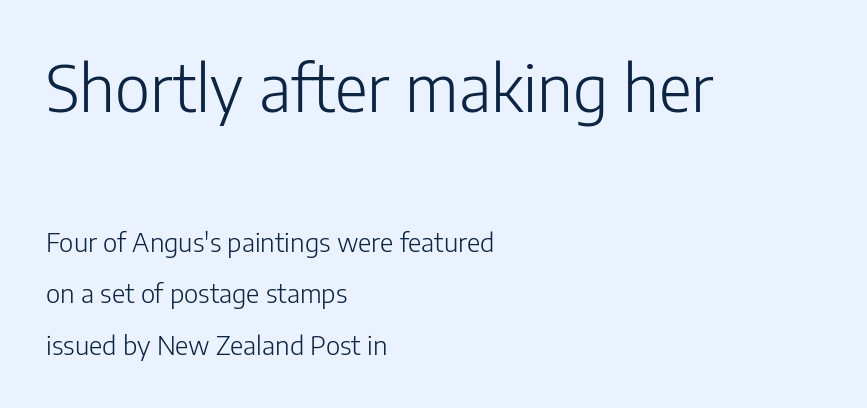
The image shows 64 px light sans-serif type, upright; set left-aligned, loose line spacing (1.99x), normal letter spacing, not underlined; the first (top) block is 2.46x larger; low stroke contrast and a medium x-height.
